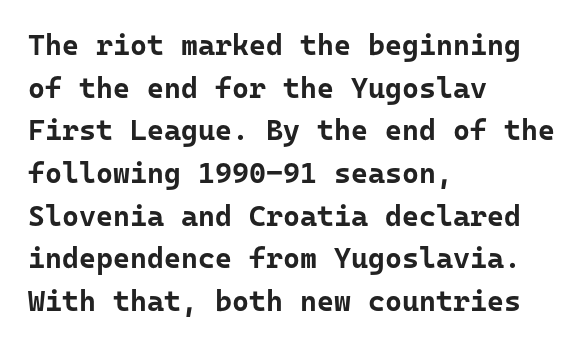
The lines sit at an ordinary, default distance from one another. Teacher's note: observe the even left margin — that is flush-left alignment. Grotesque or geometric, the face here clearly has no serifs. The gap between lines stays unmarked. The tracking reads as untouched default to a designer's eye.
